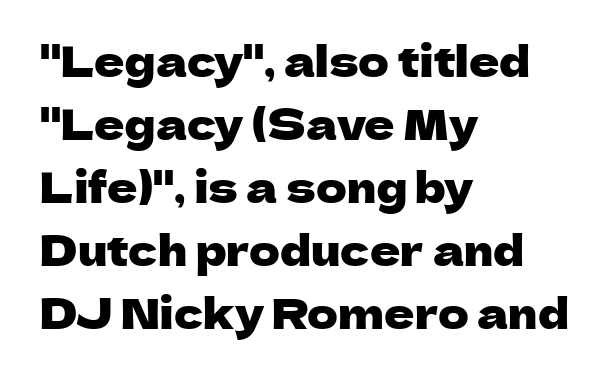
The image shows 42 px sans-serif type, upright; set left-aligned, normal line spacing (1.5x), normal letter spacing, not underlined; low stroke contrast and a medium x-height.
